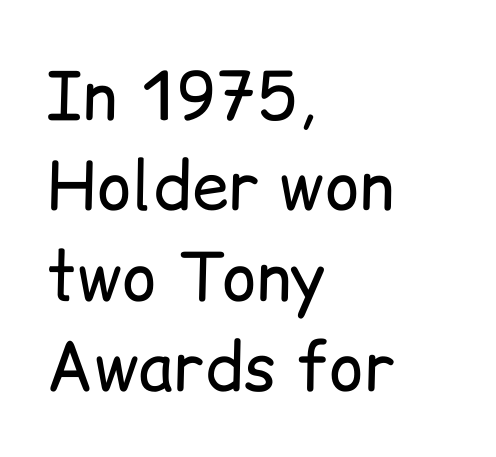
{"serif": "no", "italic": "no", "bold": "no", "weight": "regular", "width": "normal", "stroke_contrast": "low", "x_height": "medium", "monospaced": "no", "underline": "no", "align": "left", "line_spacing": "normal", "line_spacing_ratio": 1.37, "letter_spacing": "normal", "letter_spacing_em": 0.0, "glyph_px": 66}
